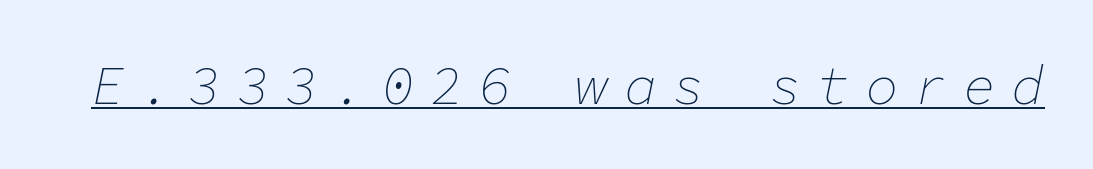
The face used here appears with an underline applied. Glyph-to-glyph distance is far greater than everyday printed text. Monospaced: the letters line up in strict vertical columns. In terms of posture, this sample is oblique. This reads as an unemphasized weight, regular at the heaviest.
